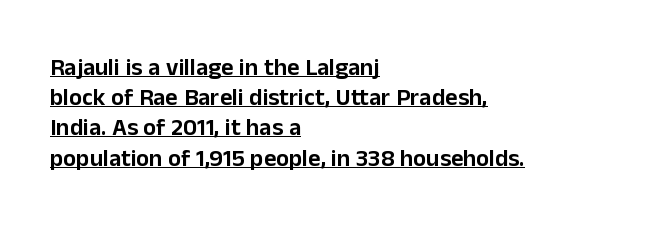
The image shows 24 px text type, upright; set left-aligned, normal line spacing (1.26x), normal letter spacing, underlined.
